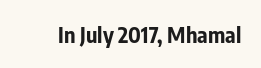
Q: Is the text bold? A: Yes.
Q: Is the text italic (slanted)? A: No, it is upright.
Q: Is the text underlined? A: No.
Q: Is the spacing between letters normal or unusually wide? A: Normal.
